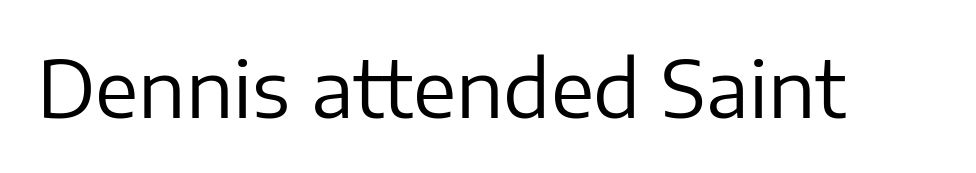
Q: Is the text bold? A: No.
Q: Is the text italic (slanted)? A: No, it is upright.
Q: Is the typeface a serif or a sans-serif typeface? A: Sans-serif.
Q: Is the text underlined? A: No.
Q: Is the spacing between letters normal or unusually wide? A: Normal.
Q: Width (condensed, normal, or wide)? A: Normal.
Q: Stroke contrast? A: Low.
Q: x-height? A: Medium.
Q: Monospaced? A: No.
